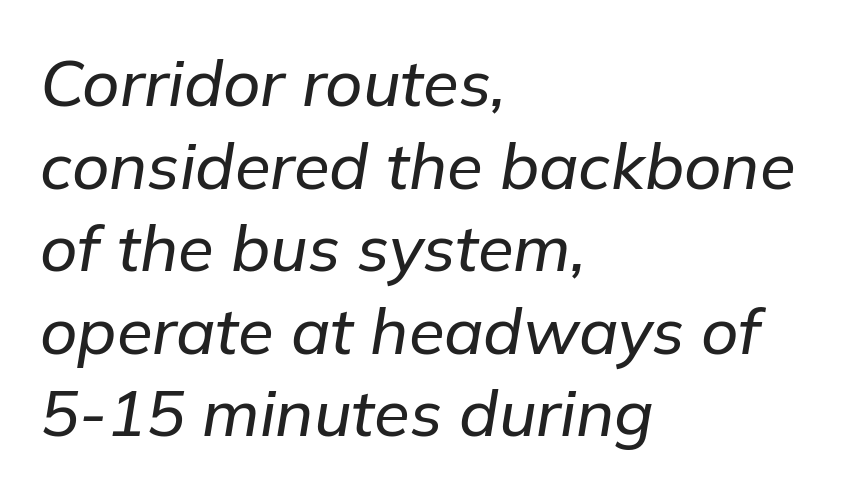
{"italic": "yes", "lean": "right", "slant_degrees": 9, "width": "normal", "stroke_contrast": "low", "x_height": "medium", "monospaced": "no", "underline": "no", "align": "left", "line_spacing": "normal", "line_spacing_ratio": 1.27, "letter_spacing": "normal", "letter_spacing_em": 0.0, "glyph_px": 65}
